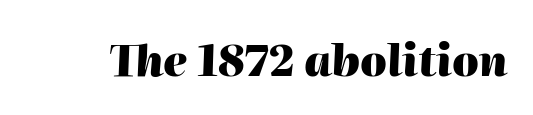
The image shows 42 px heavy type, italic (leaning right); set normal letter spacing, not underlined; high stroke contrast and a medium x-height.
